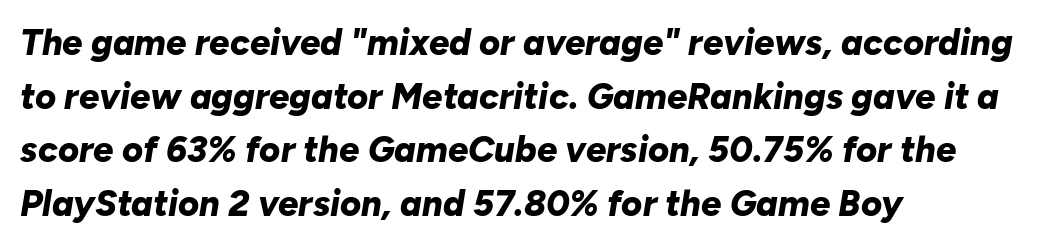
The line texture is even and compact thanks to regular tracking. A clean baseline with only descenders dipping below it. The typography opts for an oblique posture over an upright one. One-word summary of the alignment: left. In terms of weight, the rendering is a true, heavy bold.
